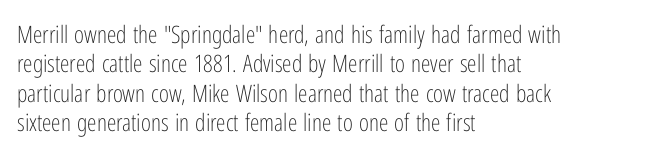
{"italic": "no", "bold": "no", "underline": "no", "align": "left", "line_spacing_ratio": 1.22, "letter_spacing": "normal", "letter_spacing_em": 0.0, "glyph_px": 24}
